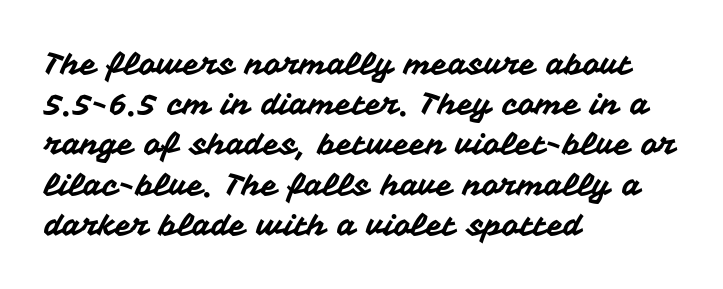
The image shows 30 px sans-serif type; set left-aligned, normal line spacing (1.34x), normal letter spacing, not underlined; medium stroke contrast and a medium x-height.
